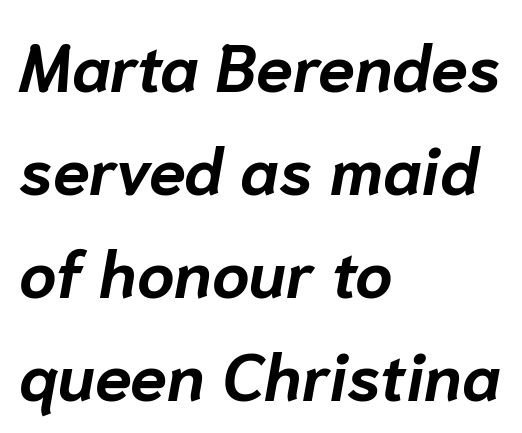
Q: Is the text bold? A: Yes.
Q: Is the text italic (slanted)? A: Yes, it leans right by about 10 degrees.
Q: Is the text underlined? A: No.
Q: How is the paragraph aligned? A: Left-aligned.
Q: Is the spacing between letters normal or unusually wide? A: Normal.
Q: Is the spacing between lines tight, normal or loose? A: Normal.
Q: Width (condensed, normal, or wide)? A: Normal.
Q: Stroke contrast? A: Low.
Q: x-height? A: Medium.
Q: Monospaced? A: No.
